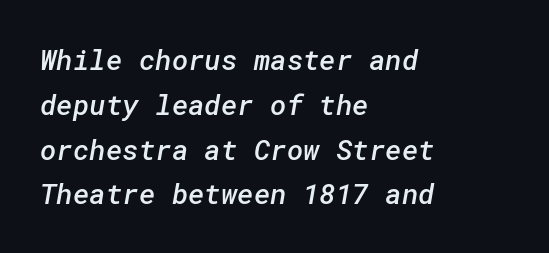
Q: Is the text bold? A: Semi-bold.
Q: Is the typeface a serif or a sans-serif typeface? A: Sans-serif.
Q: Is the text underlined? A: No.
Q: How is the paragraph aligned? A: Left-aligned.
Q: Is the spacing between letters normal or unusually wide? A: Normal.
Q: Is the spacing between lines tight, normal or loose? A: Normal.
Q: Width (condensed, normal, or wide)? A: Normal.
Q: Stroke contrast? A: Low.
Q: x-height? A: Medium.
